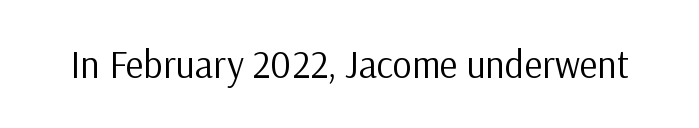
Font category for this specimen: sans-serif. On a weight scale, this lands at 450 or below. The line texture is even and compact thanks to regular tracking. Characters remain perfectly vertical along every line. Unmarked baselines from the first word to the last.
